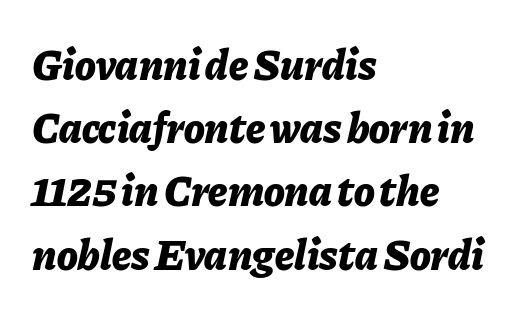
Q: Is the text bold? A: Yes.
Q: Is the text italic (slanted)? A: Yes, it leans right by about 11 degrees.
Q: Is the text underlined? A: No.
Q: How is the paragraph aligned? A: Left-aligned.
Q: Is the spacing between letters normal or unusually wide? A: Normal.
Q: Is the spacing between lines tight, normal or loose? A: Normal.
Q: Width (condensed, normal, or wide)? A: Normal.
Q: Stroke contrast? A: Low.
Q: x-height? A: Medium.
Q: Monospaced? A: No.
